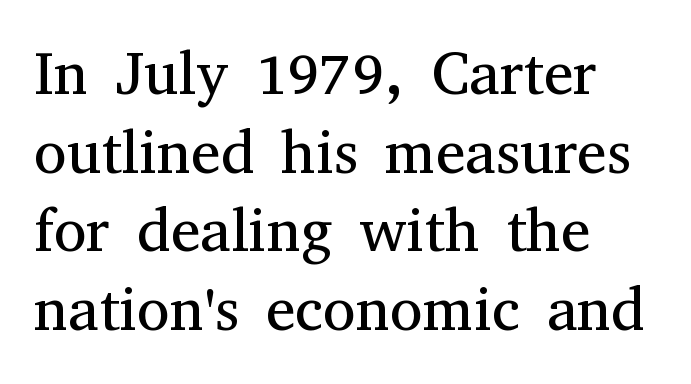
{"serif": "yes", "italic": "no", "bold": "no", "weight": "regular", "width": "normal", "stroke_contrast": "medium", "x_height": "medium", "monospaced": "no", "underline": "no", "align": "left", "line_spacing": "normal", "line_spacing_ratio": 1.31, "letter_spacing": "normal", "letter_spacing_em": 0.0, "glyph_px": 60}
